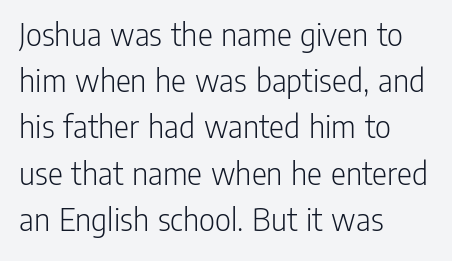
The image shows 35 px light, condensed sans-serif type, upright; set left-aligned, normal line spacing (1.32x), normal letter spacing, not underlined; low stroke contrast and a medium x-height.
